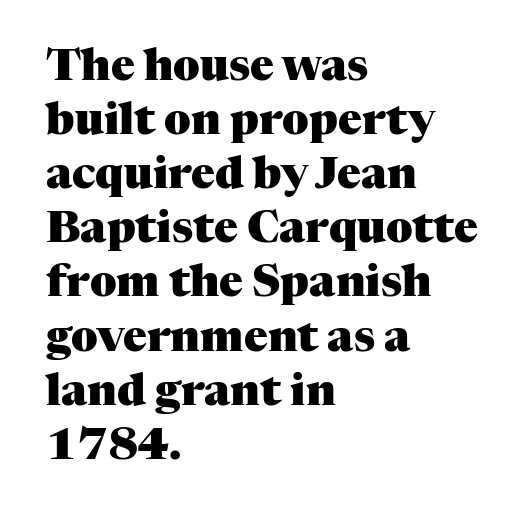
The image shows 44 px heavy serif type, upright; set left-aligned, line spacing 1.23x, normal letter spacing, not underlined; medium stroke contrast and a medium x-height.
